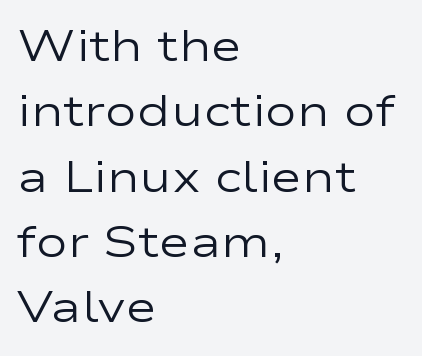
Q: Is the text bold? A: No.
Q: Is the text italic (slanted)? A: No, it is upright.
Q: Is the typeface a serif or a sans-serif typeface? A: Sans-serif.
Q: Is the text underlined? A: No.
Q: How is the paragraph aligned? A: Left-aligned.
Q: Is the spacing between letters normal or unusually wide? A: Normal.
Q: Is the spacing between lines tight, normal or loose? A: Normal.
Q: Width (condensed, normal, or wide)? A: Wide.
Q: Stroke contrast? A: Low.
Q: x-height? A: Medium.
Q: Monospaced? A: No.
